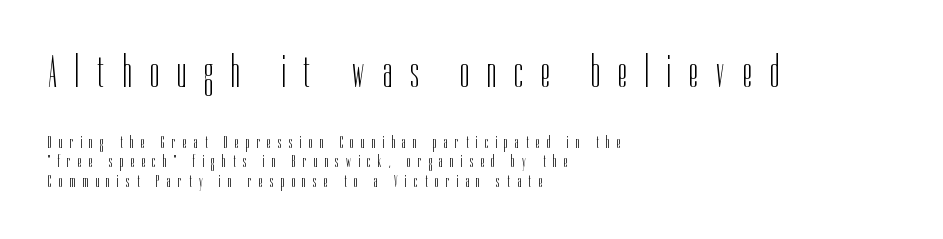
{"serif": "no", "italic": "no", "bold": "no", "weight": "light", "width": "condensed", "stroke_contrast": "low", "x_height": "medium", "monospaced": "no", "underline": "no", "align": "left", "line_spacing": "tight", "line_spacing_ratio": 1.07, "letter_spacing": "wide", "letter_spacing_em": 0.41, "larger_block": "first", "size_ratio": 2.5, "glyph_px": 45}
